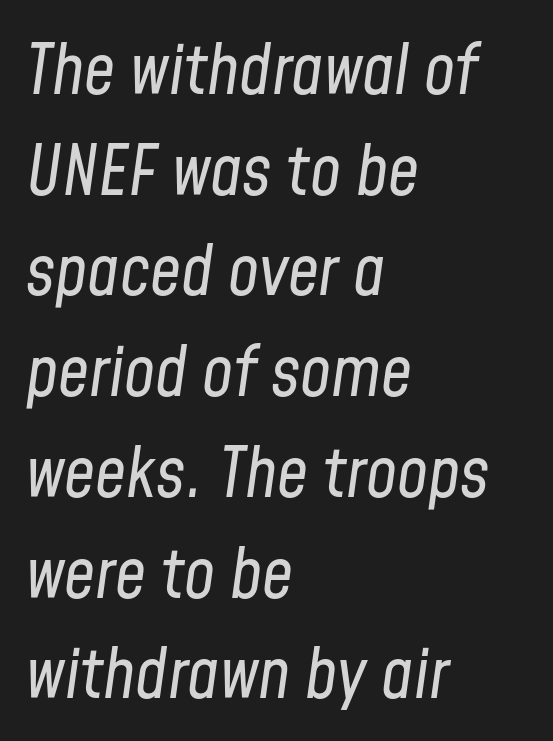
Q: Is the text bold? A: No.
Q: Is the text italic (slanted)? A: Yes, it leans right by about 8 degrees.
Q: Is the text underlined? A: No.
Q: How is the paragraph aligned? A: Left-aligned.
Q: Is the spacing between letters normal or unusually wide? A: Normal.
Q: Is the spacing between lines tight, normal or loose? A: Normal.
Q: Width (condensed, normal, or wide)? A: Condensed.
Q: Stroke contrast? A: Low.
Q: x-height? A: Medium.
Q: Monospaced? A: No.
